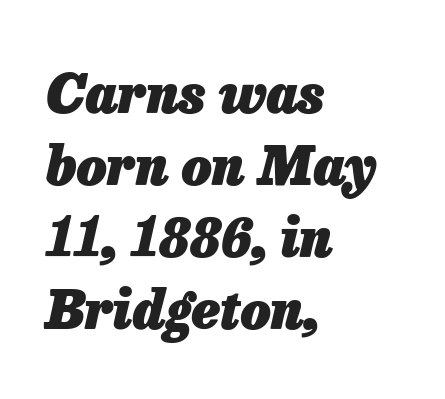
Line beginnings align vertically; line endings do not. Varying glyph widths throughout — classic text-font behaviour. Students, observe: this is what conventionally led text looks like. The rendering keeps characters at their native spacing.
